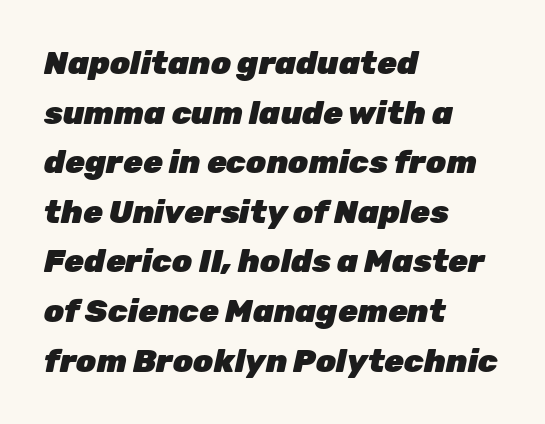
The typesetting leans heavy: a genuine bold. Interline gaps are of average width in this sample. This rendering features lettering with no underline. The letters advance in unequal steps, a hallmark of proportional type.
